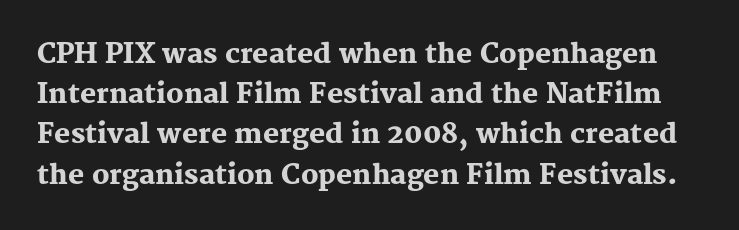
The strokes are fattened all the way to bold. A roman cut, with each character standing at attention. Only glyphs here, with clear space below each row. Regarding leading, the lines here are spaced in the standard way. The type is set solid horizontally, with unmodified tracking.
